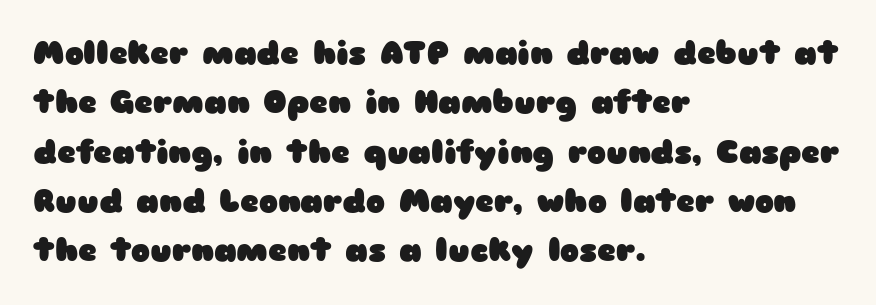
The image shows 32 px heavy, wide sans-serif type, upright; set left-aligned, normal line spacing (1.54x), normal letter spacing, not underlined; low stroke contrast and a medium x-height.
